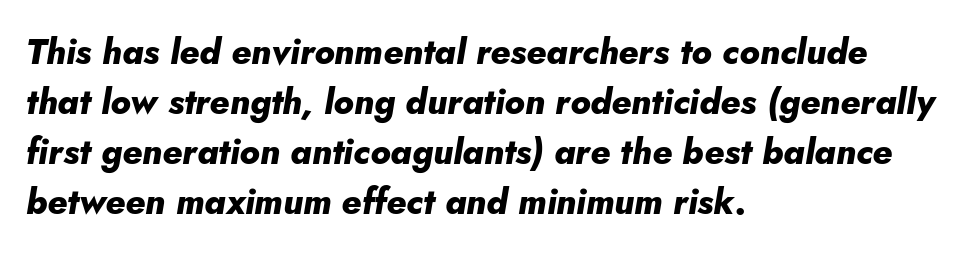
The typesetting leans heavy: a genuine bold. Check under the words: just untouched page. Between one letter and the next there's only the usual sliver of space. Left-aligned paragraph, ragged on the right. Notice how descenders clear the ascenders below comfortably — that's standard leading.
